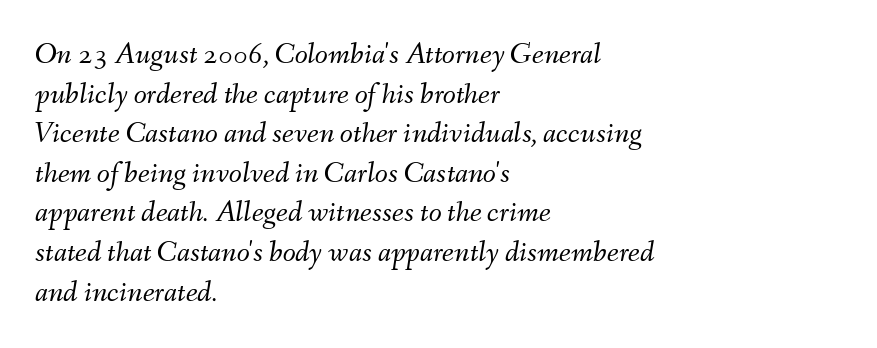
Q: Is the text bold? A: No.
Q: Is the text italic (slanted)? A: Yes, it leans right by about 9 degrees.
Q: Is the text underlined? A: No.
Q: How is the paragraph aligned? A: Left-aligned.
Q: Is the spacing between letters normal or unusually wide? A: Normal.
Q: Is the spacing between lines tight, normal or loose? A: Normal.
Q: Width (condensed, normal, or wide)? A: Normal.
Q: Stroke contrast? A: Medium.
Q: x-height? A: Small.
Q: Monospaced? A: No.
